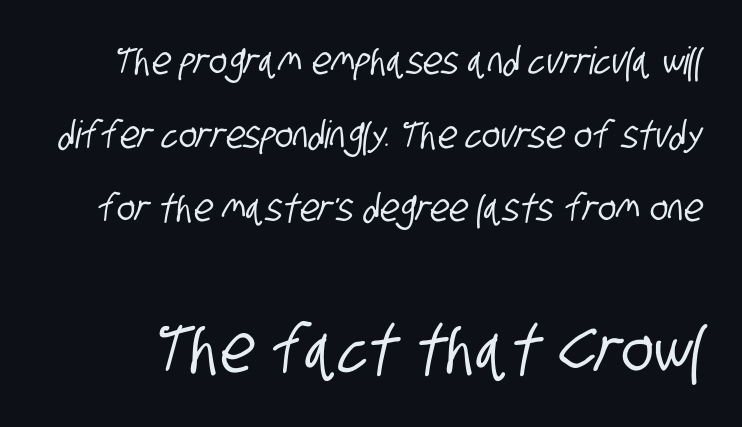
{"serif": "no", "width": "condensed", "stroke_contrast": "low", "x_height": "large", "monospaced": "no", "underline": "no", "line_spacing": "loose", "line_spacing_ratio": 1.94, "letter_spacing": "normal", "letter_spacing_em": 0.0, "larger_block": "second", "size_ratio": 1.76, "glyph_px": 67}
